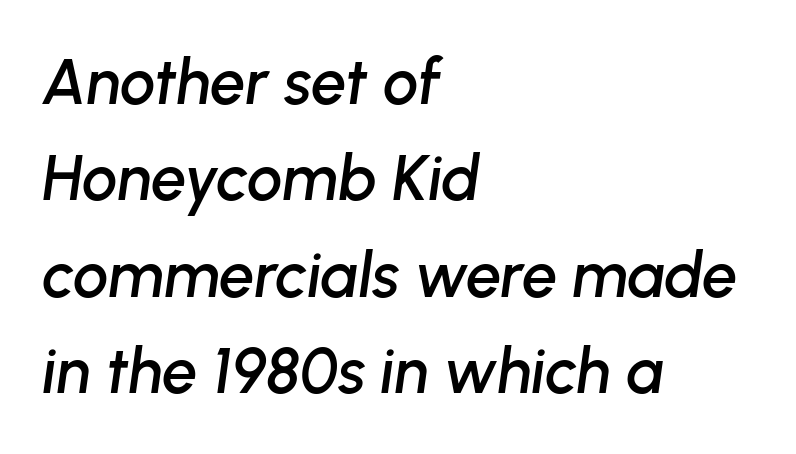
The image shows 63 px text type, italic (leaning right); set left-aligned, normal line spacing (1.53x), normal letter spacing, not underlined; low stroke contrast and a medium x-height.
